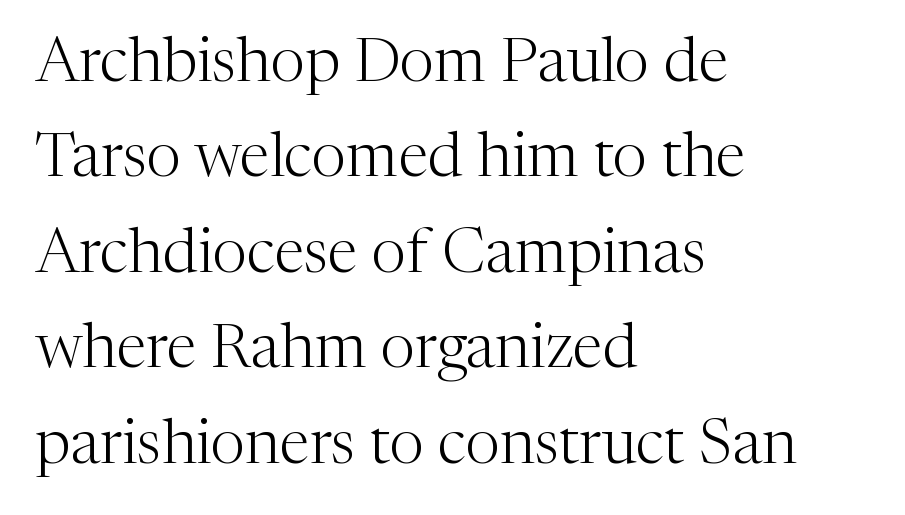
{"serif": "yes", "italic": "no", "bold": "no", "weight": "light", "width": "normal", "stroke_contrast": "medium", "x_height": "medium", "monospaced": "no", "underline": "no", "align": "left", "line_spacing": "normal", "line_spacing_ratio": 1.54, "letter_spacing": "normal", "letter_spacing_em": 0.0, "glyph_px": 62}
